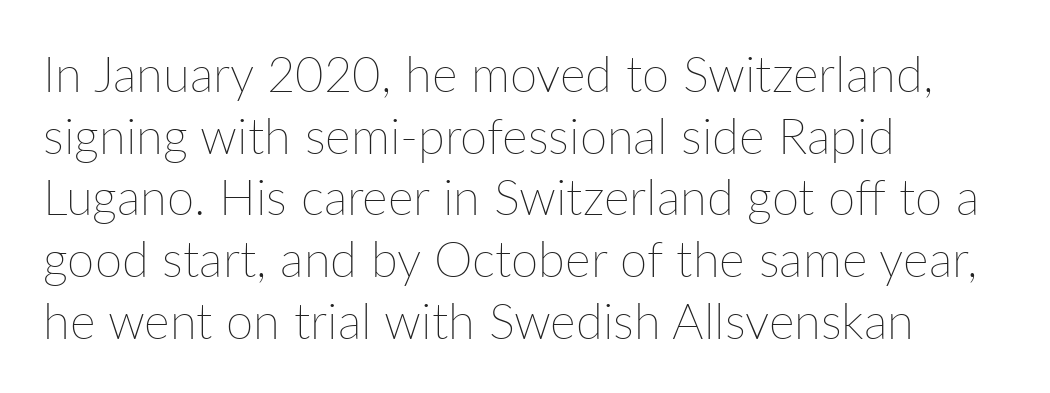
The image shows 49 px thin type, upright; set left-aligned, normal line spacing (1.26x), normal letter spacing, not underlined; low stroke contrast and a medium x-height.
